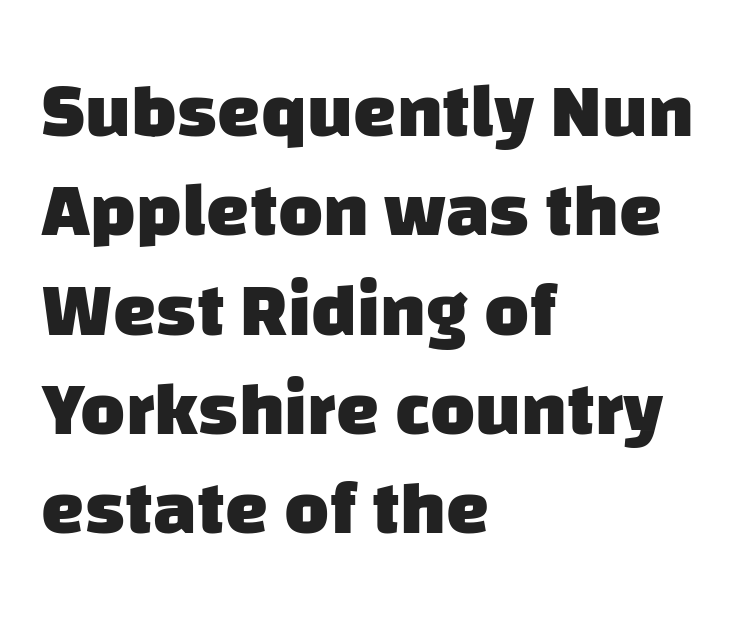
{"serif": "no", "bold": "yes", "weight": "heavy", "width": "normal", "stroke_contrast": "low", "x_height": "large", "monospaced": "no", "underline": "no", "align": "left", "line_spacing": "normal", "line_spacing_ratio": 1.29, "letter_spacing": "normal", "letter_spacing_em": 0.0, "glyph_px": 77}
